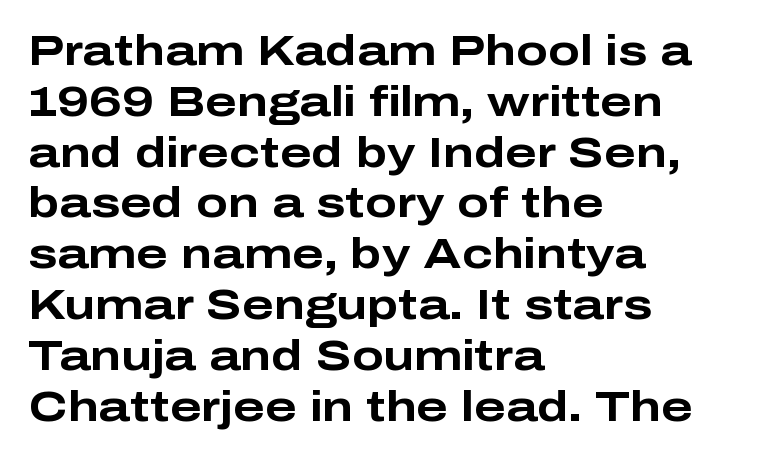
{"serif": "no", "italic": "no", "bold": "yes", "weight": "bold", "width": "wide", "stroke_contrast": "low", "x_height": "medium", "monospaced": "no", "underline": "no", "align": "left", "line_spacing_ratio": 1.21, "letter_spacing": "normal", "letter_spacing_em": 0.0, "glyph_px": 42}
